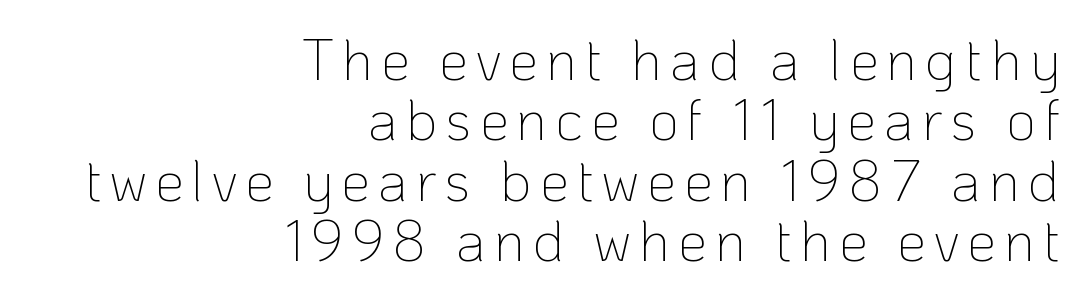
Q: Is the text bold? A: No.
Q: Is the text italic (slanted)? A: No, it is upright.
Q: Is the typeface a serif or a sans-serif typeface? A: Sans-serif.
Q: Is the text underlined? A: No.
Q: How is the paragraph aligned? A: Right-aligned.
Q: Is the spacing between lines tight, normal or loose? A: Tight.
Q: Width (condensed, normal, or wide)? A: Normal.
Q: Stroke contrast? A: Low.
Q: x-height? A: Medium.
Q: Monospaced? A: No.
